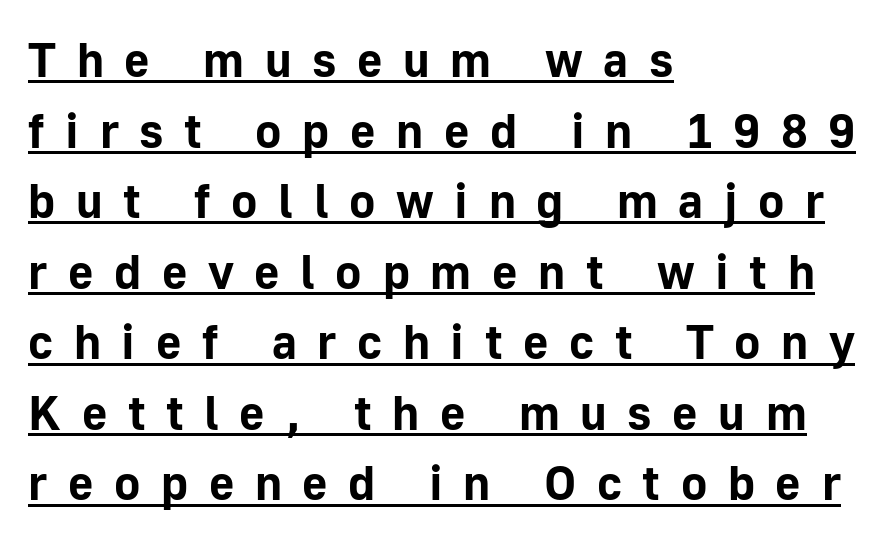
The image shows 49 px bold sans-serif type, upright; set left-aligned, normal line spacing (1.44x), unusually wide letter spacing (+0.42 em), underlined; low stroke contrast and a medium x-height.
